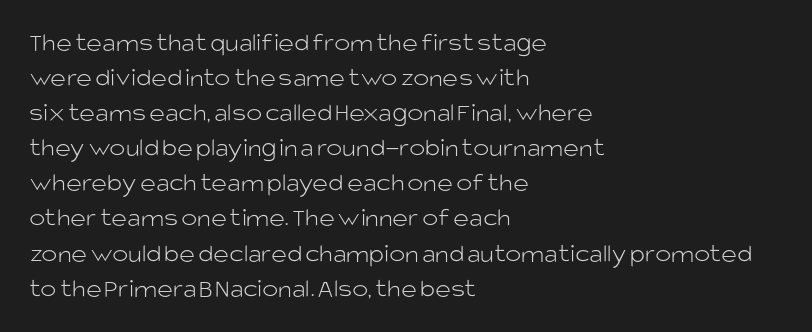
{"italic": "no", "bold": "no", "underline": "no", "align": "left", "line_spacing": "normal", "line_spacing_ratio": 1.3, "letter_spacing": "normal", "letter_spacing_em": 0.0, "glyph_px": 27}
